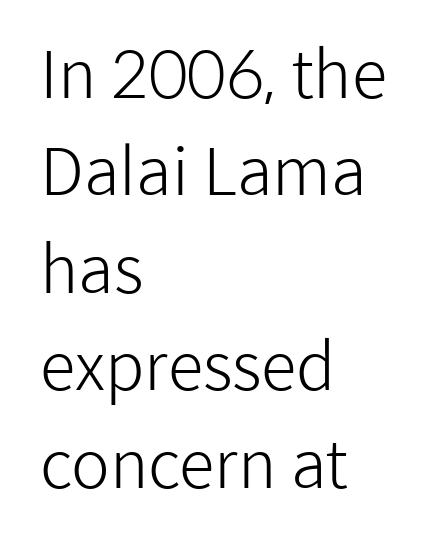
The image shows 65 px light sans-serif type, upright; set left-aligned, normal line spacing (1.5x), normal letter spacing, not underlined; low stroke contrast and a medium x-height.
